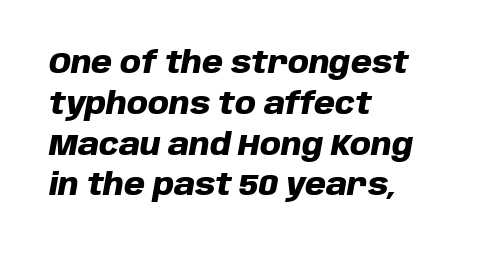
The image shows 30 px heavy type, italic (leaning right); set left-aligned, normal line spacing (1.36x), normal letter spacing, not underlined; low stroke contrast and a large x-height.
